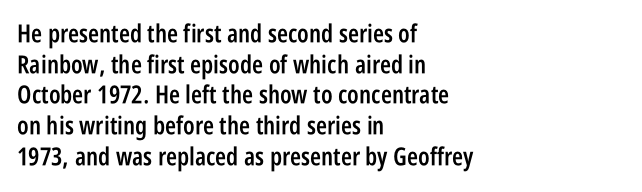
The text block is weighted toward the left margin, trailing off unevenly rightward. What weight is shown? A semibold, between regular and bold. Look at the tracking — it's just the regular setting, nothing added. Quick note: not italic, upright. A bare baseline throughout the passage.
